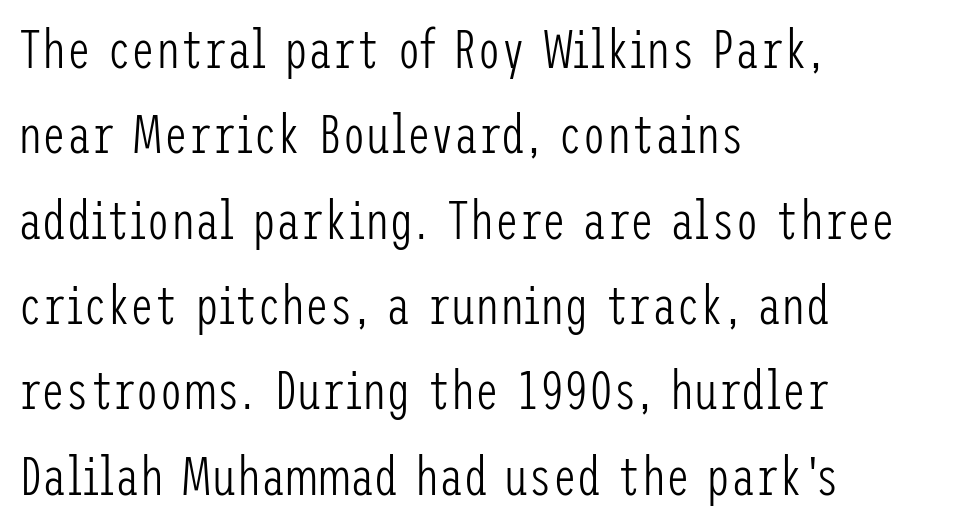
Q: Is the text bold? A: No.
Q: Is the text italic (slanted)? A: No, it is upright.
Q: Is the typeface a serif or a sans-serif typeface? A: Sans-serif.
Q: Is the text underlined? A: No.
Q: How is the paragraph aligned? A: Left-aligned.
Q: Is the spacing between letters normal or unusually wide? A: Normal.
Q: Is the spacing between lines tight, normal or loose? A: Normal.
Q: Width (condensed, normal, or wide)? A: Condensed.
Q: Stroke contrast? A: Low.
Q: x-height? A: Medium.
